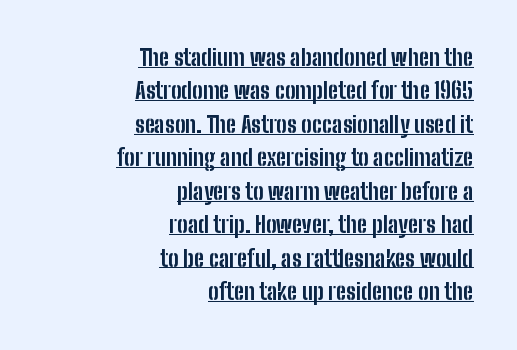
The image shows 22 px bold type, upright; set right-aligned, normal line spacing (1.52x), normal letter spacing, underlined.
